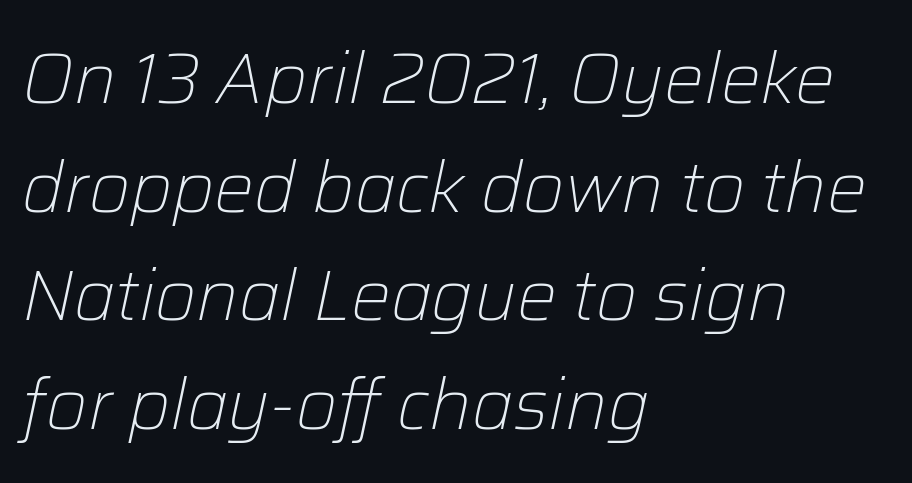
The gaps between neighbouring characters are ordinary and unremarkable. The strip under each line holds only bare page. No extra ink here — the face is not bold. The compositor pushed each line to the left boundary. This sample uses an oblique cut, with every glyph tilted off the vertical.
